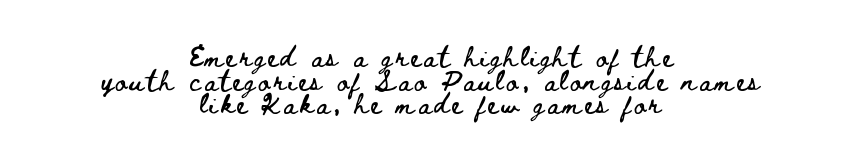
This rendering uses center alignment, leaving both contours irregular but symmetric. Cramped leading. Only glyphs here, with clear space below each row.
